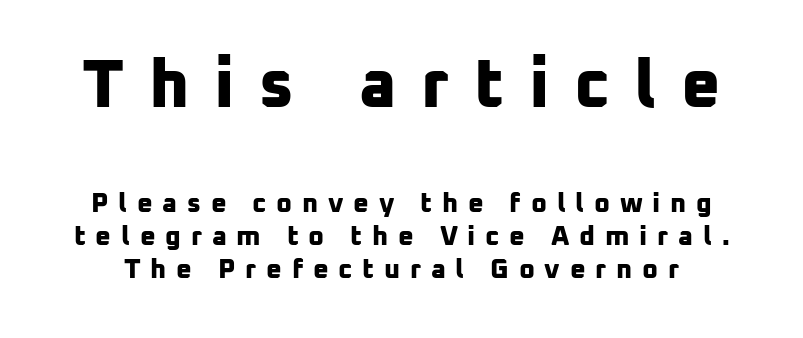
The space directly below the letters is spotless. In terms of letterform style, serifs are entirely absent. Block one is the big one; block two sits smaller underneath. Chunky letters — that's bold for sure. Inter-character spacing is expanded well beyond the font's built-in metrics.
